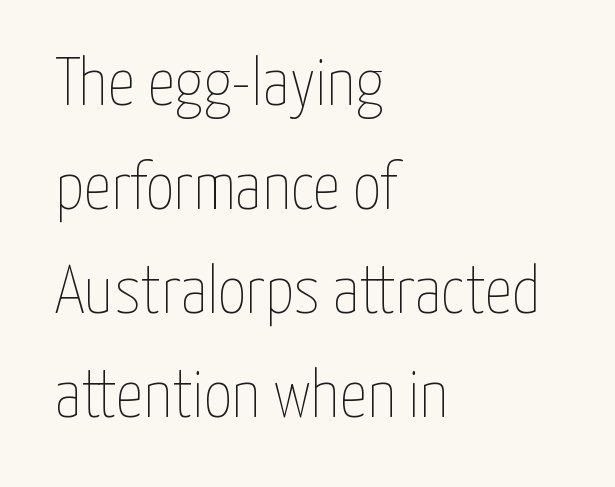
Q: Is the text bold? A: No.
Q: Is the text italic (slanted)? A: No, it is upright.
Q: Is the text underlined? A: No.
Q: How is the paragraph aligned? A: Left-aligned.
Q: Is the spacing between letters normal or unusually wide? A: Normal.
Q: Is the spacing between lines tight, normal or loose? A: Normal.
Q: Width (condensed, normal, or wide)? A: Condensed.
Q: Stroke contrast? A: Low.
Q: x-height? A: Medium.
Q: Monospaced? A: No.
